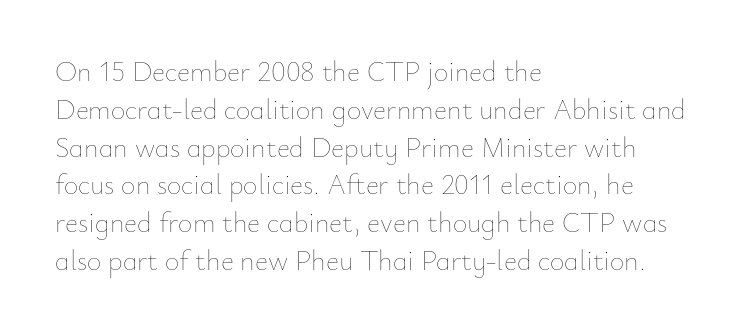
The image shows 28 px thin type, upright; set left-aligned, normal line spacing (1.35x), normal letter spacing, not underlined; low stroke contrast and a small x-height.
